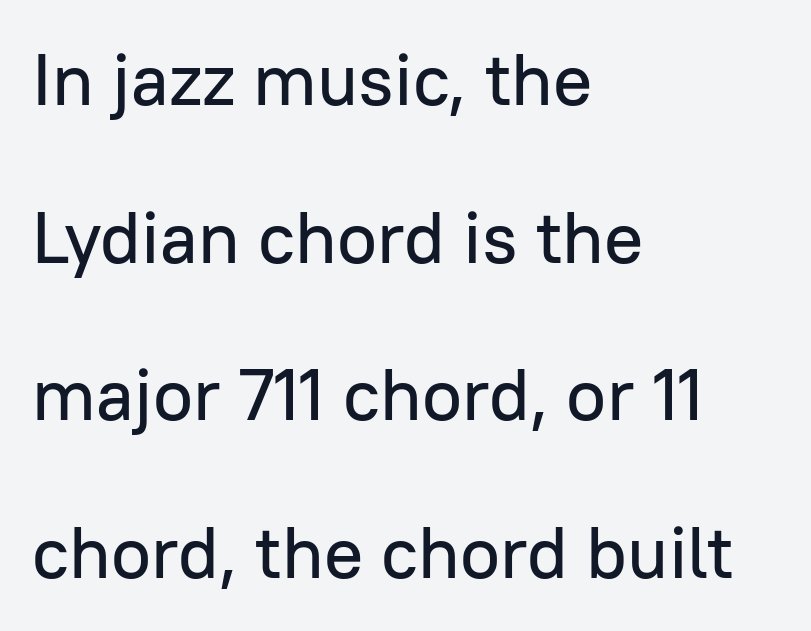
The tracking reads as untouched default to a designer's eye. A classic flush-left, rag-right setting is used for this passage. The passage shown stacks its lines with a broad gap. Descenders are the only things crossing below the line. A typesetter would mark this as roman, not italic.
